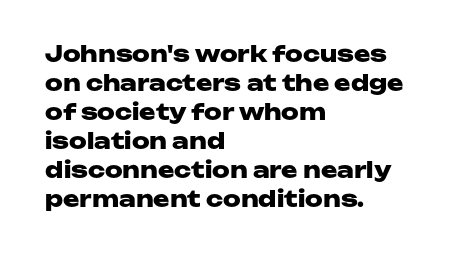
I'd describe the lettering as bold — thick and assertive. Line starts are locked; line ends wander. Nope, not italic — everything's standing straight. Only glyphs here, with clear space below each row.
